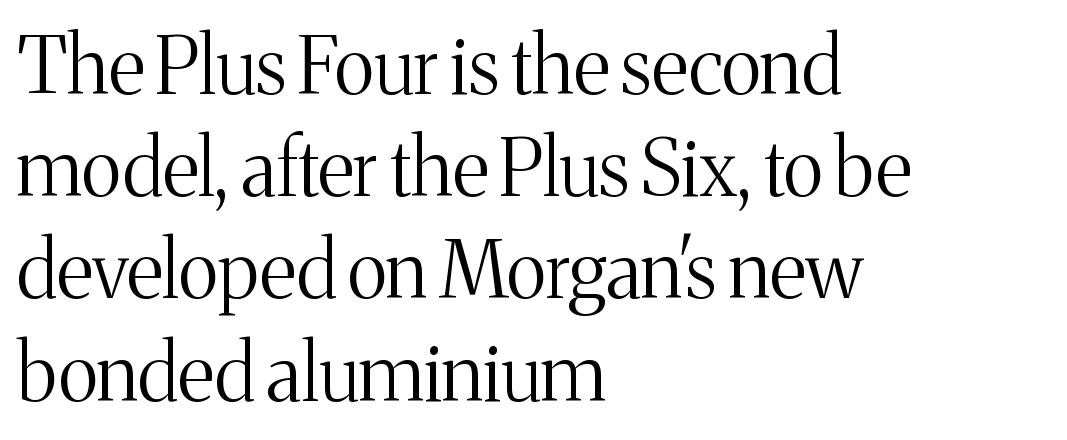
{"serif": "yes", "italic": "no", "bold": "no", "weight": "light", "width": "normal", "stroke_contrast": "medium", "x_height": "medium", "monospaced": "no", "underline": "no", "align": "left", "line_spacing": "normal", "line_spacing_ratio": 1.31, "letter_spacing": "normal", "letter_spacing_em": 0.0, "glyph_px": 78}
